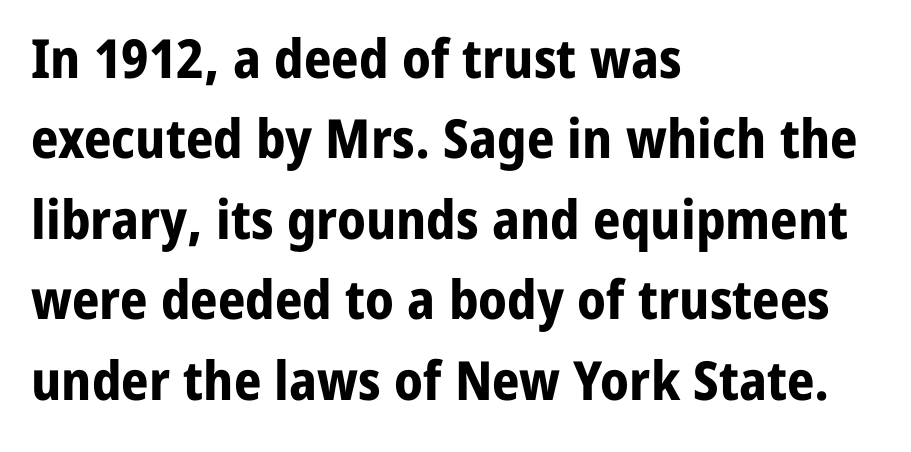
Q: Is the text bold? A: Yes.
Q: Is the text italic (slanted)? A: No, it is upright.
Q: Is the typeface a serif or a sans-serif typeface? A: Sans-serif.
Q: Is the text underlined? A: No.
Q: How is the paragraph aligned? A: Left-aligned.
Q: Is the spacing between letters normal or unusually wide? A: Normal.
Q: Is the spacing between lines tight, normal or loose? A: Normal.
Q: Width (condensed, normal, or wide)? A: Normal.
Q: Stroke contrast? A: Low.
Q: x-height? A: Medium.
Q: Monospaced? A: No.
